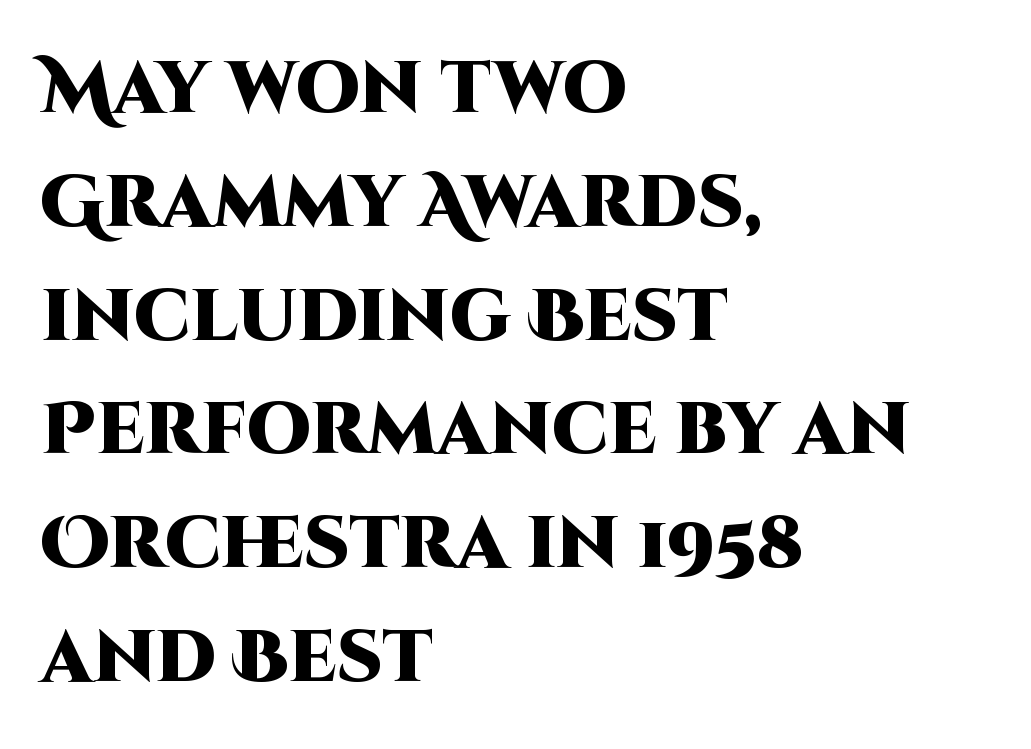
The image shows 72 px heavy sans-serif type, upright; set left-aligned, normal line spacing (1.58x), normal letter spacing, not underlined; high stroke contrast and a large x-height.
